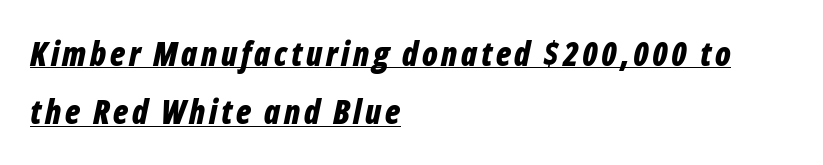
The image shows 33 px bold, condensed type, italic (leaning right); set left-aligned, line spacing 1.76x, underlined; low stroke contrast and a medium x-height.
